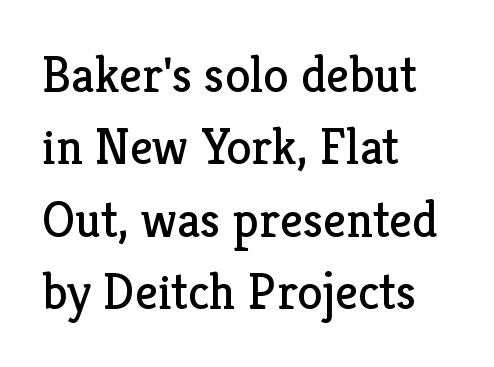
The image shows 51 px regular-weight serif type, upright; set left-aligned, normal line spacing (1.42x), normal letter spacing, not underlined; low stroke contrast and a medium x-height.
